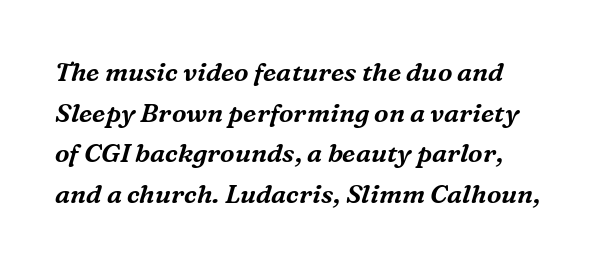
{"italic": "yes", "lean": "right", "slant_degrees": 16, "underline": "no", "line_spacing": "normal", "line_spacing_ratio": 1.56, "letter_spacing": "normal", "letter_spacing_em": 0.0, "glyph_px": 26}
